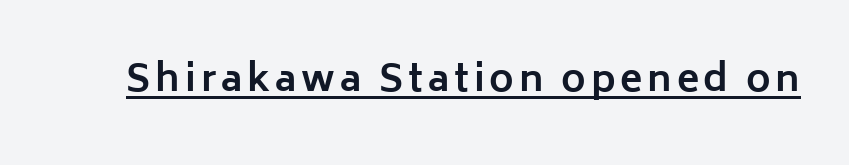
Q: Is the text bold? A: Yes.
Q: Is the text italic (slanted)? A: No, it is upright.
Q: Is the typeface a serif or a sans-serif typeface? A: Sans-serif.
Q: Is the text underlined? A: Yes.
Q: Width (condensed, normal, or wide)? A: Normal.
Q: Stroke contrast? A: Low.
Q: x-height? A: Medium.
Q: Monospaced? A: No.
